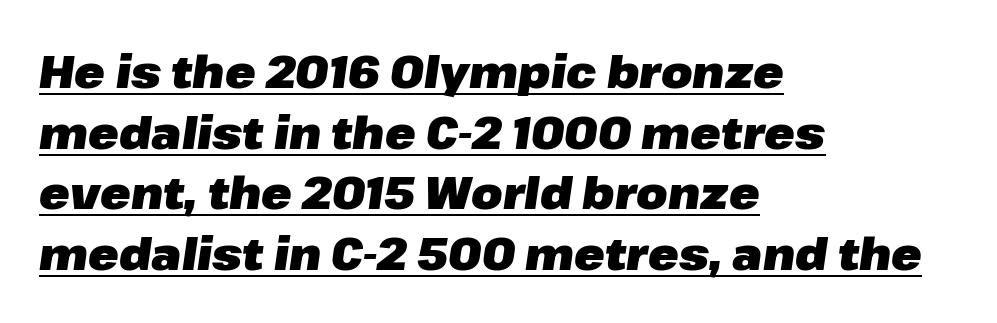
{"italic": "yes", "lean": "right", "slant_degrees": 8, "bold": "yes", "weight": "heavy", "width": "normal", "stroke_contrast": "low", "x_height": "medium", "monospaced": "no", "underline": "yes", "align": "left", "line_spacing": "normal", "line_spacing_ratio": 1.35, "letter_spacing": "normal", "letter_spacing_em": 0.0, "glyph_px": 45}
